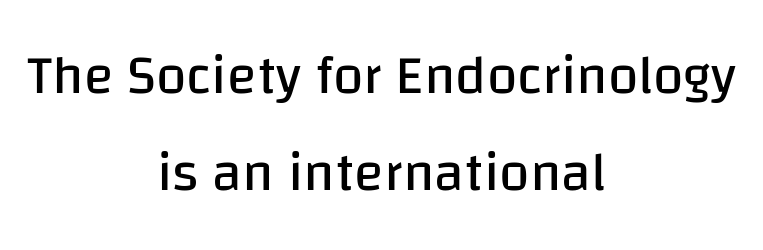
Weight: not bold — regular or lighter. The lines in this sample share a center point and differ in where they start and stop. In terms of posture, this sample is upright. Each row of text sits above clean, open space. Each letter's strokes conclude bluntly, with no projecting serifs. Is this a fixed-width face? No — the glyphs have proportional, varying widths.
